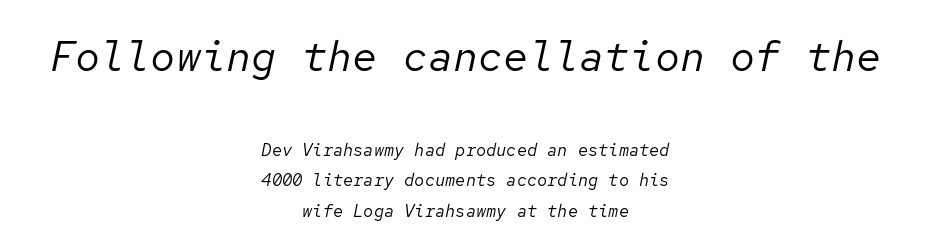
{"italic": "yes", "lean": "right", "slant_degrees": 12, "bold": "no", "weight": "regular", "width": "normal", "stroke_contrast": "low", "x_height": "medium", "monospaced": "yes", "underline": "no", "align": "center", "line_spacing_ratio": 1.81, "letter_spacing": "normal", "letter_spacing_em": 0.0, "larger_block": "first", "size_ratio": 2.47, "glyph_px": 42}
